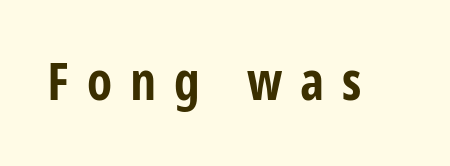
{"serif": "no", "italic": "no", "bold": "yes", "weight": "bold", "width": "condensed", "stroke_contrast": "low", "x_height": "large", "monospaced": "no", "underline": "no", "letter_spacing": "wide", "letter_spacing_em": 0.34, "glyph_px": 52}
